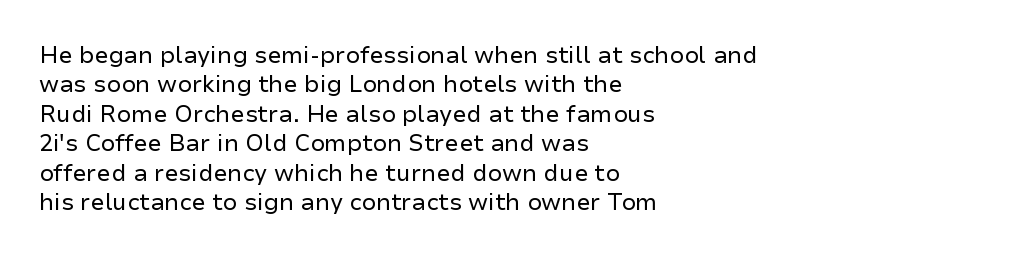
The image shows 23 px text type, upright; set left-aligned, normal line spacing (1.28x), normal letter spacing, not underlined.
